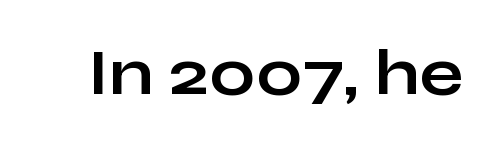
The image shows 64 px bold, wide sans-serif type, upright; set normal letter spacing, not underlined; low stroke contrast and a medium x-height.
